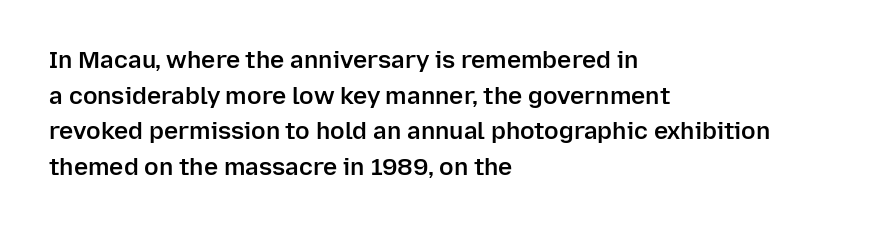
{"italic": "no", "bold": "semi", "underline": "no", "align": "left", "line_spacing": "normal", "line_spacing_ratio": 1.48, "letter_spacing": "normal", "letter_spacing_em": 0.0, "glyph_px": 24}
